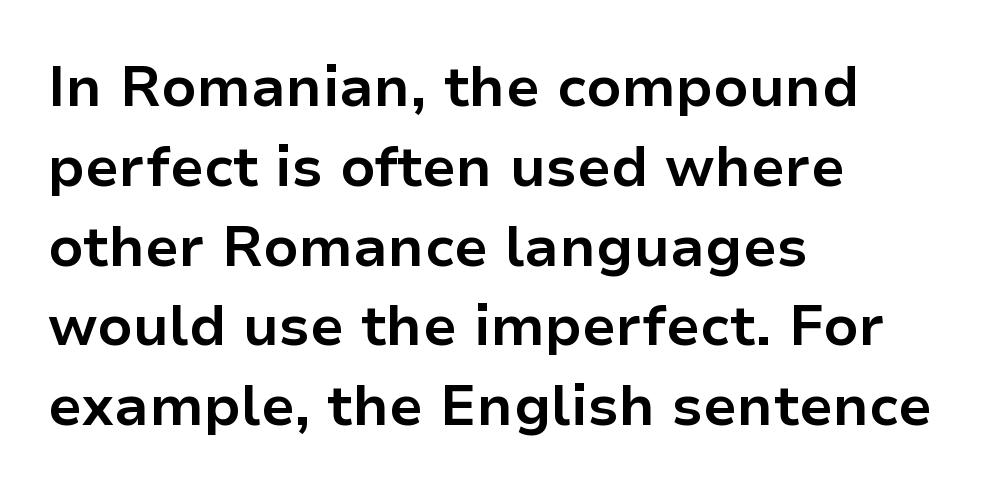
Q: Is the text bold? A: Yes.
Q: Is the text italic (slanted)? A: No, it is upright.
Q: Is the typeface a serif or a sans-serif typeface? A: Sans-serif.
Q: Is the text underlined? A: No.
Q: How is the paragraph aligned? A: Left-aligned.
Q: Is the spacing between letters normal or unusually wide? A: Normal.
Q: Is the spacing between lines tight, normal or loose? A: Normal.
Q: Width (condensed, normal, or wide)? A: Normal.
Q: Stroke contrast? A: Low.
Q: x-height? A: Medium.
Q: Monospaced? A: No.
